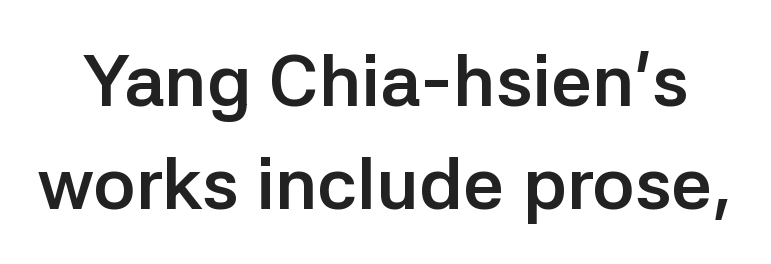
Q: Is the text bold? A: Yes.
Q: Is the text italic (slanted)? A: No, it is upright.
Q: Is the typeface a serif or a sans-serif typeface? A: Sans-serif.
Q: Is the text underlined? A: No.
Q: Is the spacing between letters normal or unusually wide? A: Normal.
Q: Is the spacing between lines tight, normal or loose? A: Normal.
Q: Width (condensed, normal, or wide)? A: Normal.
Q: Stroke contrast? A: Low.
Q: x-height? A: Medium.
Q: Monospaced? A: No.
